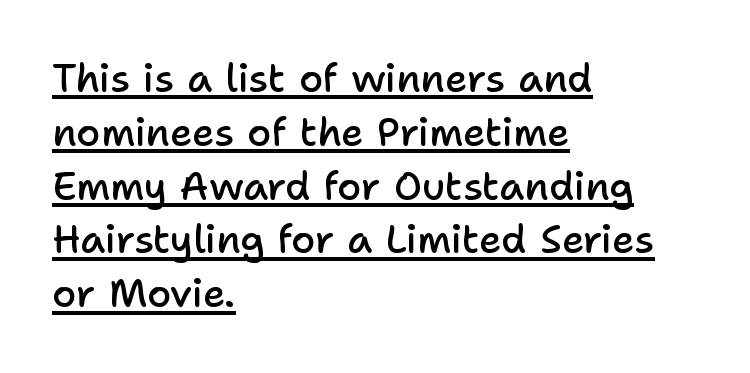
Q: Is the text bold? A: Semi-bold.
Q: Is the text italic (slanted)? A: No, it is upright.
Q: Is the typeface a serif or a sans-serif typeface? A: Sans-serif.
Q: Is the text underlined? A: Yes.
Q: How is the paragraph aligned? A: Left-aligned.
Q: Is the spacing between letters normal or unusually wide? A: Normal.
Q: Is the spacing between lines tight, normal or loose? A: Normal.
Q: Width (condensed, normal, or wide)? A: Normal.
Q: Stroke contrast? A: Low.
Q: x-height? A: Medium.
Q: Monospaced? A: No.
